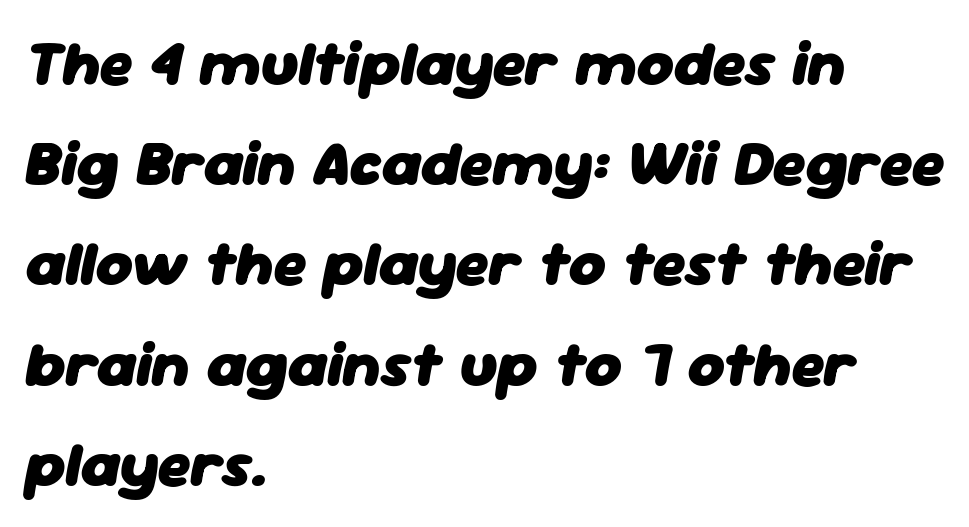
Q: Is the text bold? A: Yes.
Q: Is the text italic (slanted)? A: Yes, it leans right by about 11 degrees.
Q: Is the text underlined? A: No.
Q: How is the paragraph aligned? A: Left-aligned.
Q: Is the spacing between letters normal or unusually wide? A: Normal.
Q: Is the spacing between lines tight, normal or loose? A: Normal.
Q: Width (condensed, normal, or wide)? A: Normal.
Q: Stroke contrast? A: Low.
Q: x-height? A: Medium.
Q: Monospaced? A: No.
